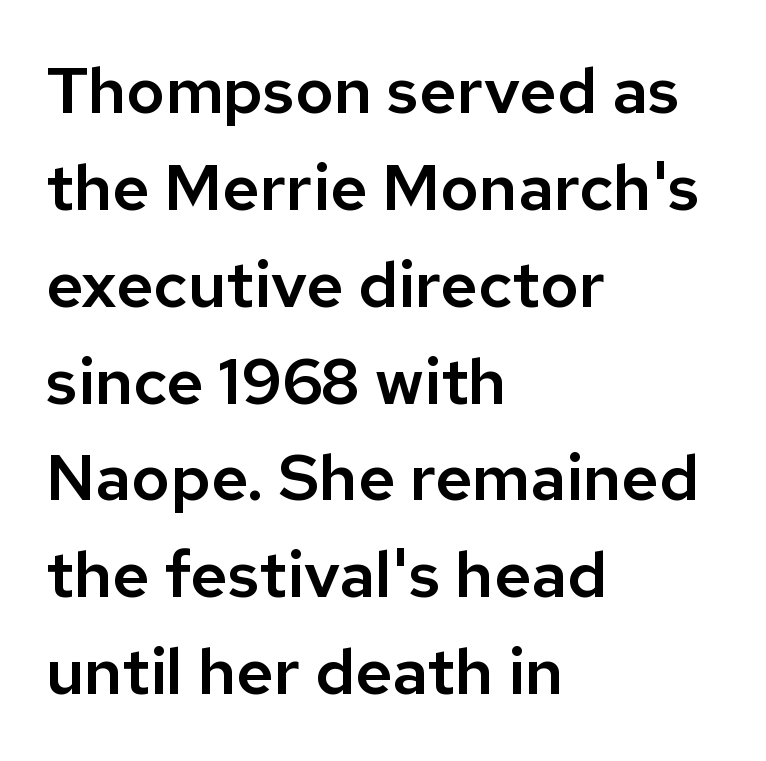
These lines sit exactly where default settings would place them. Here the designer chose a conventional face with non-uniform glyph widths. These lines are composed in type without serifs. Decoration check: the copy has no underline. Tracking here is standard; glyphs follow each other at the usual distance.
